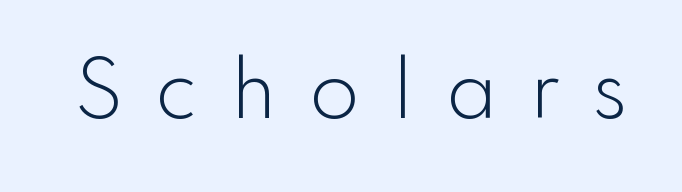
{"serif": "no", "italic": "no", "bold": "no", "weight": "light", "width": "normal", "x_height": "small", "monospaced": "no", "underline": "no", "letter_spacing": "wide", "letter_spacing_em": 0.43, "glyph_px": 80}
